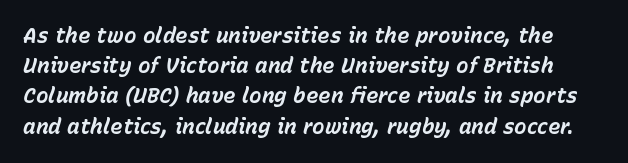
Q: Is the text bold? A: Yes.
Q: Is the text italic (slanted)? A: Yes, it leans right by about 15 degrees.
Q: Is the text underlined? A: No.
Q: Is the spacing between letters normal or unusually wide? A: Normal.
Q: Is the spacing between lines tight, normal or loose? A: Normal.
